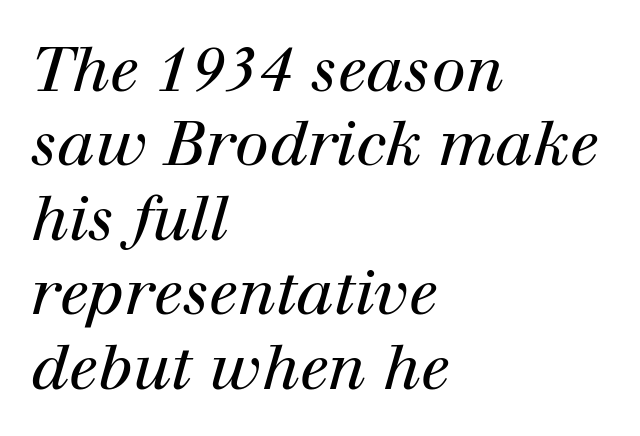
The image shows 62 px regular-weight serif type, italic (leaning right); set left-aligned, line spacing 1.2x, normal letter spacing, not underlined; high stroke contrast and a medium x-height.
